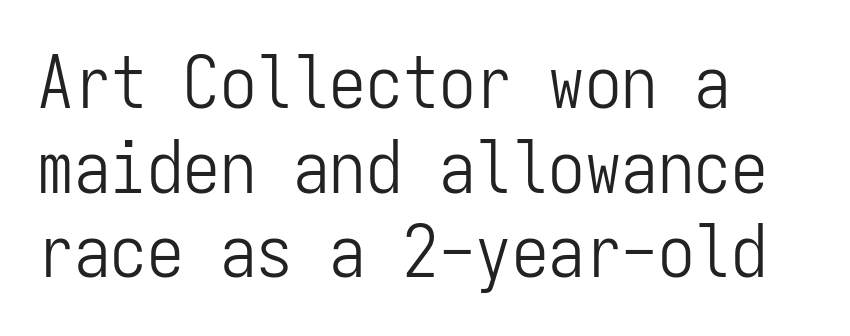
The image shows 73 px light, condensed sans-serif type, upright, monospaced; set left-aligned, line spacing 1.16x, normal letter spacing, not underlined; low stroke contrast and a medium x-height.
